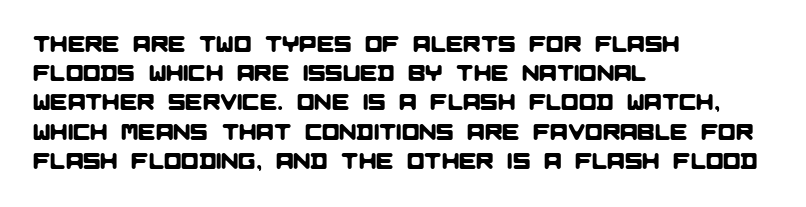
Q: Is the text underlined? A: No.
Q: How is the paragraph aligned? A: Left-aligned.
Q: Is the spacing between letters normal or unusually wide? A: Normal.
Q: Is the spacing between lines tight, normal or loose? A: Normal.
